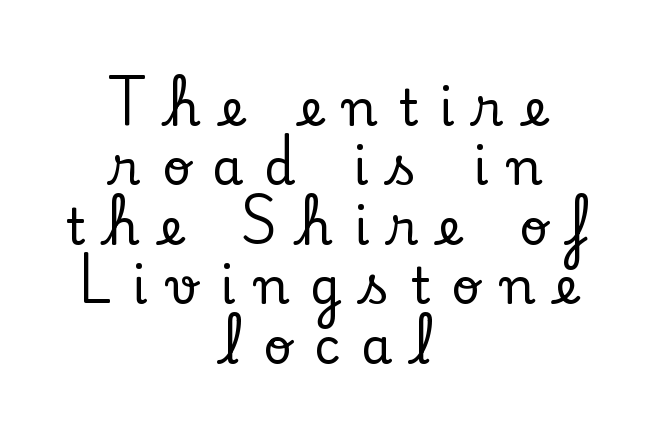
The whitespace from short lines is split evenly between both sides. These lines have a slow, spaced-out rhythm from letter to letter. Character widths vary here, with narrow letters taking less room than wide ones.
